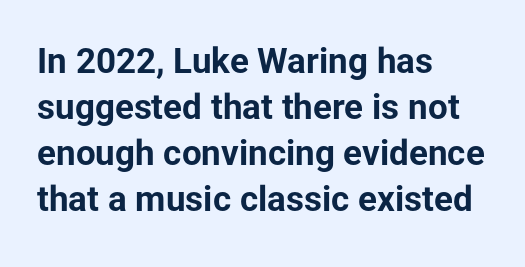
The letters advance in unequal steps, a hallmark of proportional type. Weight: bold. The area under the type is left untouched. Every stem runs plumb, perpendicular to the baseline. A typesetter would call this zero additional tracking.
